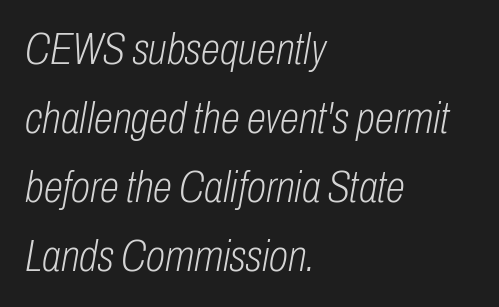
Q: Is the text bold? A: No.
Q: Is the text italic (slanted)? A: Yes, it leans right by about 10 degrees.
Q: Is the text underlined? A: No.
Q: How is the paragraph aligned? A: Left-aligned.
Q: Is the spacing between letters normal or unusually wide? A: Normal.
Q: Is the spacing between lines tight, normal or loose? A: Normal.
Q: Width (condensed, normal, or wide)? A: Condensed.
Q: Stroke contrast? A: Low.
Q: x-height? A: Medium.
Q: Monospaced? A: No.
